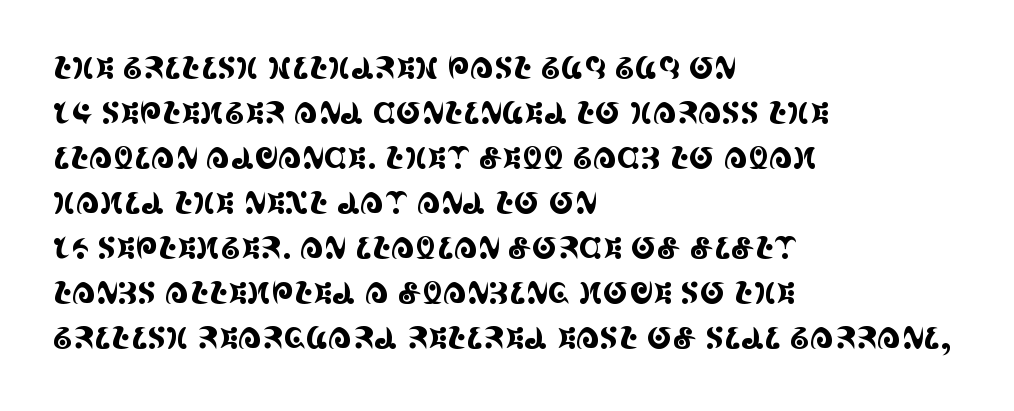
The image shows 30 px condensed serif type, upright; set left-aligned, normal line spacing (1.5x), normal letter spacing, not underlined; a large x-height.
